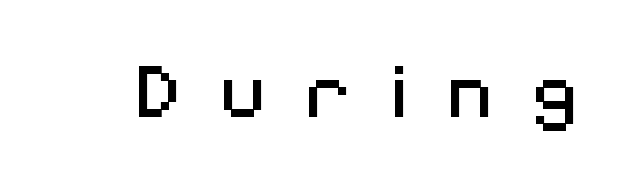
Letter spacing: wide. Think of a printed novel: that variable character pitch is what you see here. The type family on display is of the sans-serif kind. Italic? Not at all — the glyphs are vertical. The passage shown is not bold in any degree. The space directly below the letters is spotless.
